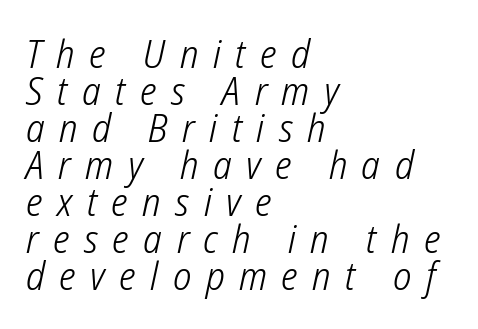
Q: Is the text bold? A: No.
Q: Is the typeface a serif or a sans-serif typeface? A: Sans-serif.
Q: Is the text underlined? A: No.
Q: How is the paragraph aligned? A: Left-aligned.
Q: Is the spacing between letters normal or unusually wide? A: Unusually wide.
Q: Is the spacing between lines tight, normal or loose? A: Tight.
Q: Width (condensed, normal, or wide)? A: Condensed.
Q: Stroke contrast? A: Low.
Q: x-height? A: Medium.
Q: Monospaced? A: No.
